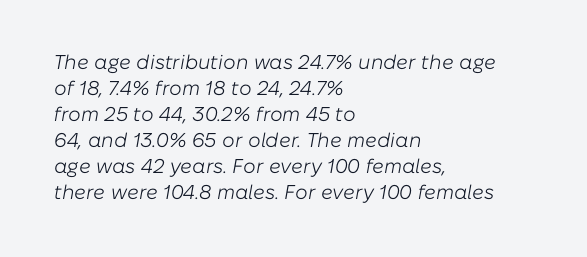
{"italic": "yes", "lean": "right", "slant_degrees": 10, "bold": "no", "underline": "no", "align": "left", "line_spacing": "normal", "line_spacing_ratio": 1.3, "letter_spacing": "normal", "letter_spacing_em": 0.0, "glyph_px": 20}
